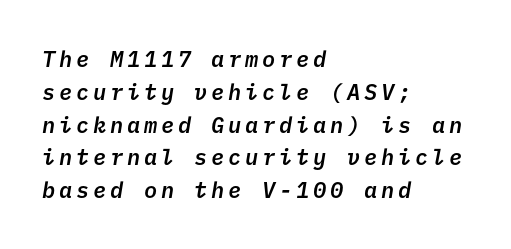
The image shows 22 px text type; set left-aligned, normal line spacing (1.49x), not underlined.
